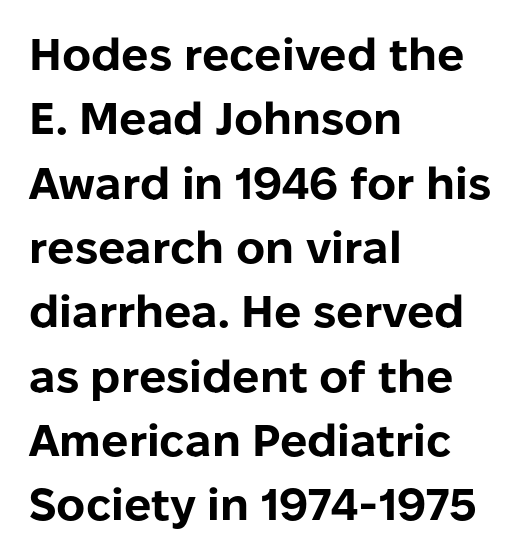
The image shows 45 px bold sans-serif type, upright; set left-aligned, normal line spacing (1.43x), normal letter spacing, not underlined; low stroke contrast and a medium x-height.
